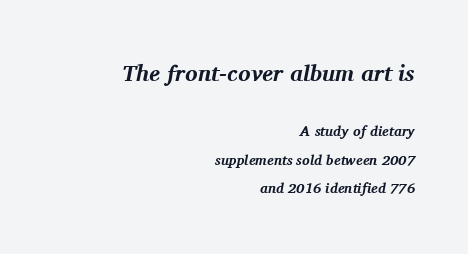
The typesetting leans heavy: a genuine bold. Letters rest on an invisible, unmarked baseline. The line texture is even and compact thanks to regular tracking. The paragraph shown leans on its right margin.
